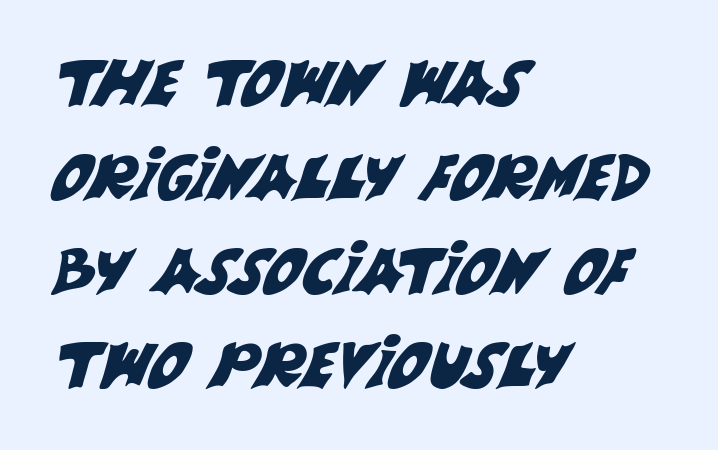
The passage shown has conventional tracking throughout. Do the characters align in a grid? No, the font is proportional. A student would call this left alignment; a typographer would say flush left, rag right. Leading matches the norm, producing a regular column.
